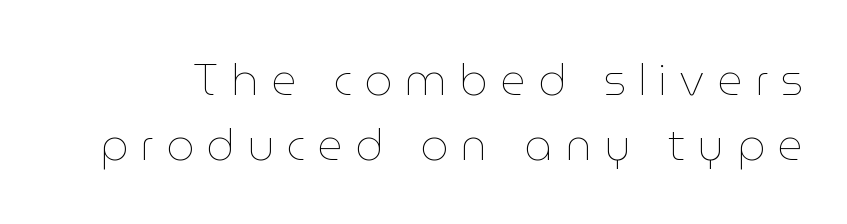
Reading down the column, the eye jumps a familiar distance to each next line. Italic: no, the glyphs are upright roman. Type without underlining. Caption: expanded tracking, letters set apart.
